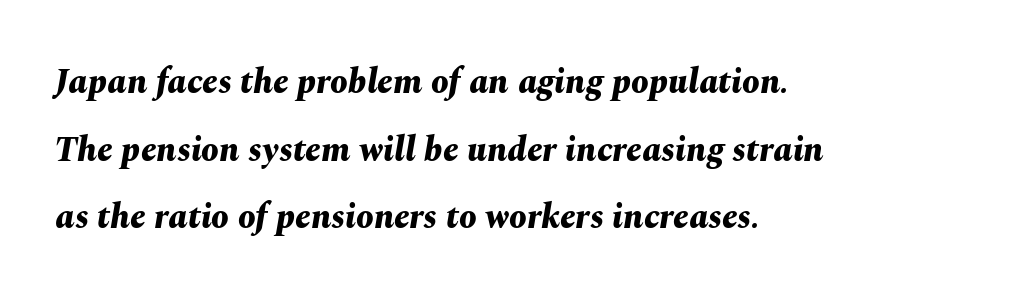
I'd describe the lettering as bold — thick and assertive. Observe the ordinary spacing: letters are neighbours, not strangers. The leading is generous, giving the passage an open texture. The text carries the slant typical of an italic or oblique font. The compositor pushed each line to the left boundary.
